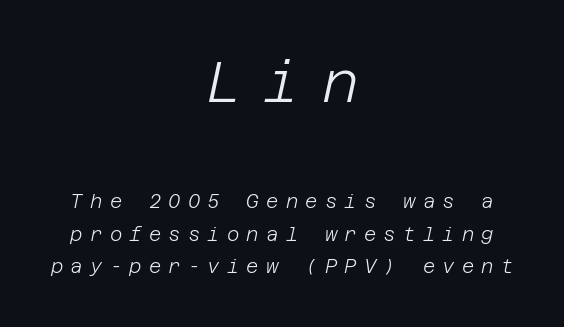
The image shows 57 px light type, italic (leaning right); set centered, normal line spacing (1.7x), unusually wide letter spacing (+0.38 em), not underlined; the first (top) block is 3.0x larger; low stroke contrast and a large x-height.
